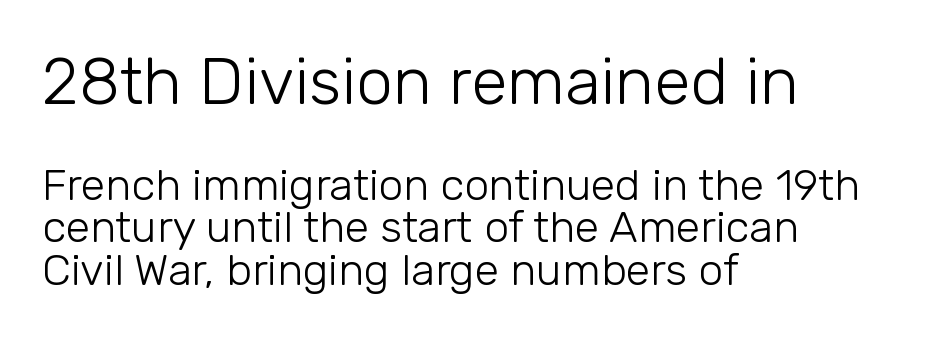
The image shows 66 px light sans-serif type, upright; set left-aligned, tight line spacing (0.96x), normal letter spacing, not underlined; the first (top) block is 1.5x larger; low stroke contrast and a medium x-height.
